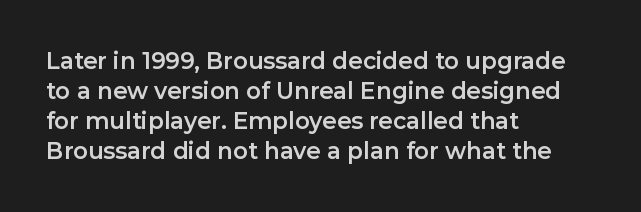
The image shows 23 px text type, upright; set left-aligned, normal line spacing (1.31x), normal letter spacing, not underlined.
